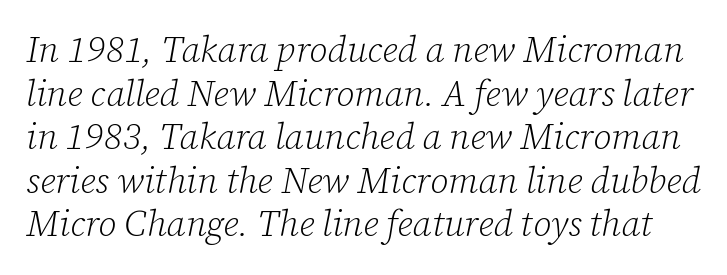
{"serif": "yes", "italic": "yes", "lean": "right", "slant_degrees": 12, "bold": "no", "weight": "light", "width": "normal", "stroke_contrast": "low", "x_height": "medium", "monospaced": "no", "underline": "no", "line_spacing_ratio": 1.21, "letter_spacing": "normal", "letter_spacing_em": 0.0, "glyph_px": 36}
